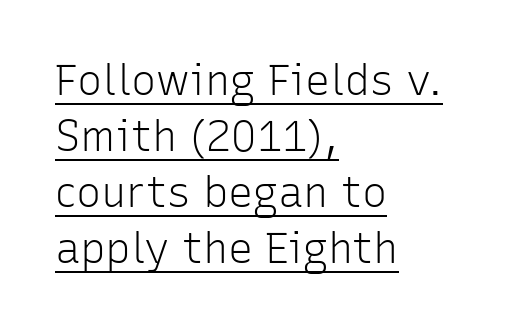
{"serif": "no", "italic": "no", "bold": "no", "weight": "light", "width": "normal", "stroke_contrast": "low", "x_height": "medium", "monospaced": "no", "underline": "yes", "align": "left", "line_spacing": "normal", "line_spacing_ratio": 1.33, "letter_spacing": "normal", "letter_spacing_em": 0.0, "glyph_px": 42}
